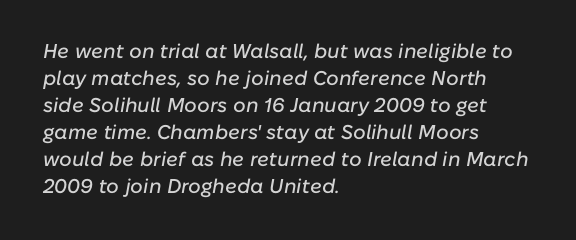
{"italic": "yes", "lean": "right", "slant_degrees": 10, "underline": "no", "align": "left", "line_spacing": "normal", "line_spacing_ratio": 1.35, "letter_spacing": "normal", "letter_spacing_em": 0.0, "glyph_px": 20}
